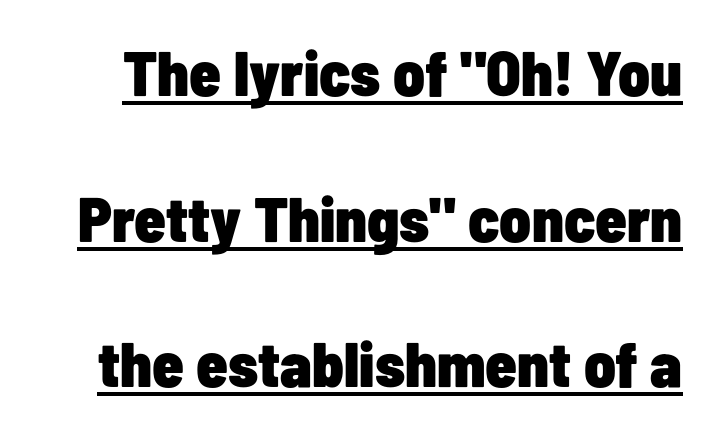
The image shows 63 px heavy, condensed sans-serif type, upright; set loose line spacing (2.31x), normal letter spacing, underlined; low stroke contrast and a medium x-height.
